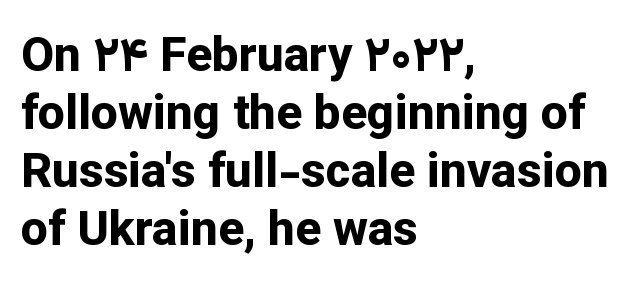
Check where the strokes stop: nothing finishes them off — pure sans. This is the regular roman posture of the typeface. How are the letters spaced? Ordinarily, with no added tracking. A typesetter would call this proportional, since set widths differ per character.
